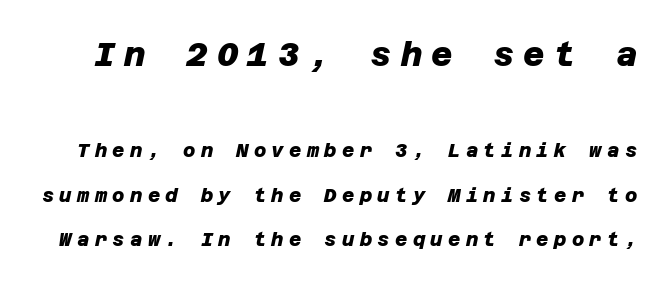
The composition opens big and finishes small. The glyphs in this specimen are sans serif. Letter spacing: wide. Descenders are the only things crossing below the line.
